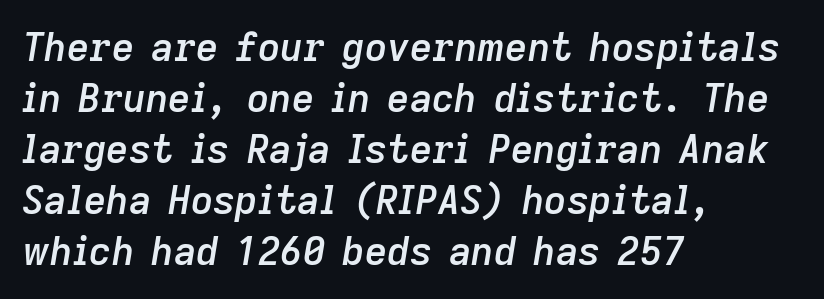
Q: Is the text bold? A: Semi-bold.
Q: Is the text italic (slanted)? A: Yes, it leans right by about 9 degrees.
Q: Is the text underlined? A: No.
Q: How is the paragraph aligned? A: Left-aligned.
Q: Is the spacing between letters normal or unusually wide? A: Normal.
Q: Is the spacing between lines tight, normal or loose? A: Normal.
Q: Width (condensed, normal, or wide)? A: Normal.
Q: Stroke contrast? A: Low.
Q: x-height? A: Medium.
Q: Monospaced? A: No.
